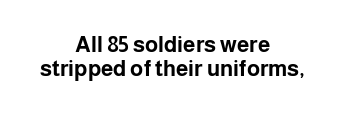
Compared with a flush-left layout, this one balances lines on the center instead. On the weight axis this lands at bold, roughly 700. No extra tracking has been applied to these lines. The strip under each line holds only bare page.
